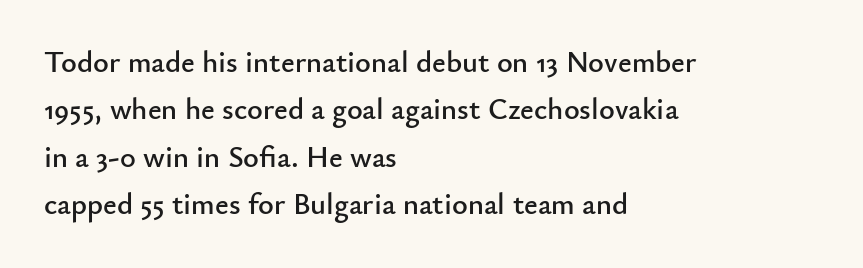
The image shows 30 px sans-serif type, upright; set left-aligned, normal line spacing (1.58x), normal letter spacing, not underlined; low stroke contrast and a small x-height.
